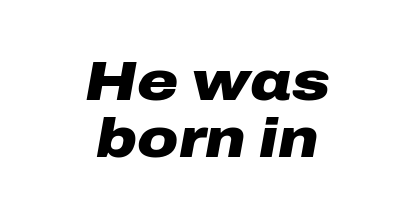
The image shows 56 px heavy, wide type, italic (leaning right); set centered, tight line spacing (1.01x), normal letter spacing, not underlined; low stroke contrast and a medium x-height.
